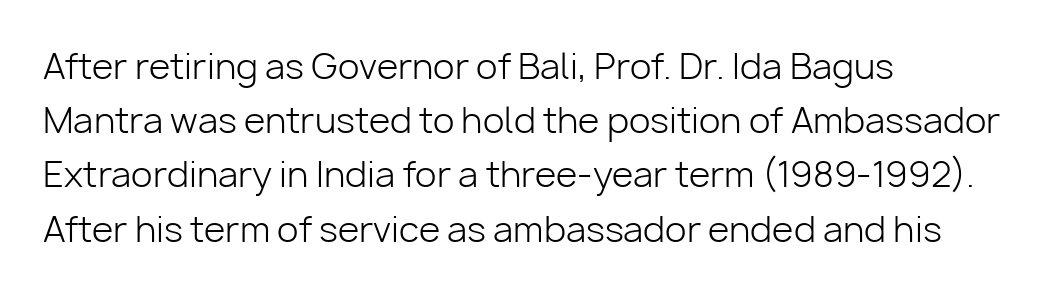
{"serif": "no", "italic": "no", "bold": "no", "weight": "light", "width": "normal", "stroke_contrast": "low", "x_height": "medium", "monospaced": "no", "underline": "no", "align": "left", "line_spacing": "normal", "line_spacing_ratio": 1.55, "letter_spacing": "normal", "letter_spacing_em": 0.0, "glyph_px": 35}
